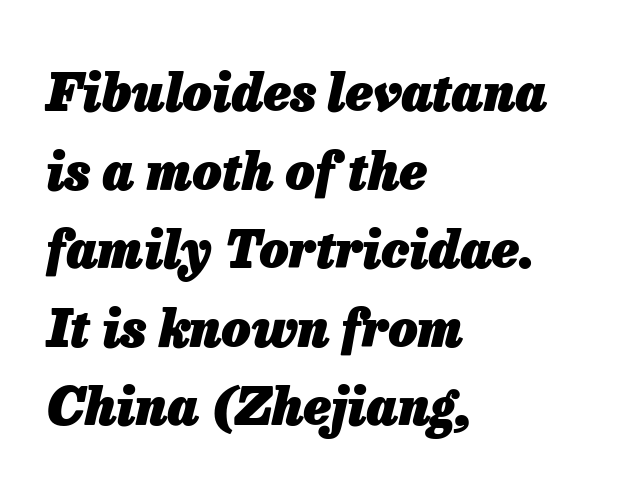
Is the type slanted? Yes — the strokes lean at a clear angle. The space directly below the letters is spotless. Leading matches the norm, producing a regular column. Typesetter's note: full bold, strokes at maximum text heaviness. Line beginnings align vertically; line endings do not. The letters advance in unequal steps, a hallmark of proportional type.
